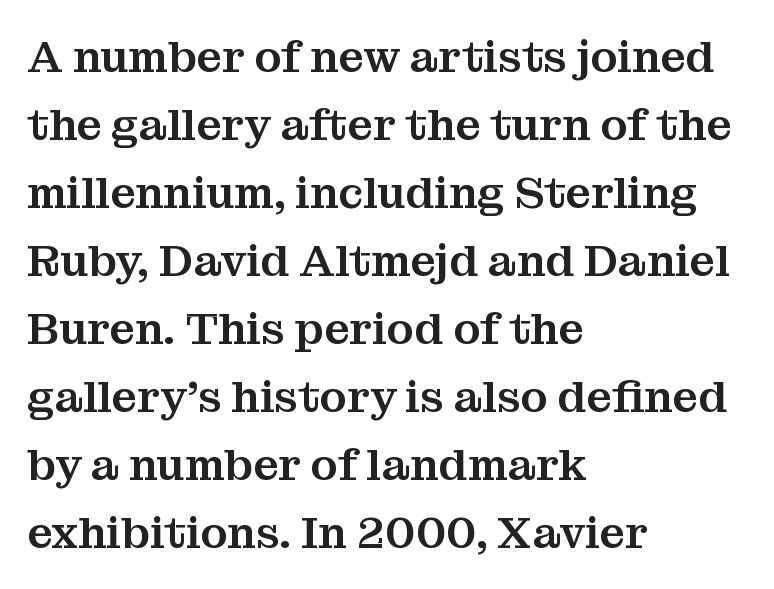
The typography opts for an upright posture over an oblique one. Teacher's note: observe the even left margin — that is flush-left alignment. Proportional: the letters do not fall into vertical columns. The block of text has a typical density, with ordinary space between rows. Small tapered or slab feet sit at the stroke ends, so this counts as serif. Only glyphs here, with clear space below each row.
